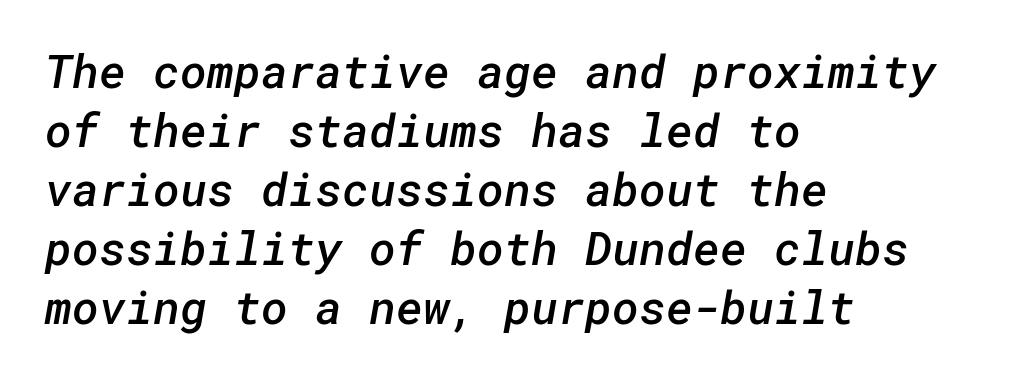
Q: Is the text bold? A: Semi-bold.
Q: Is the typeface a serif or a sans-serif typeface? A: Sans-serif.
Q: Is the text underlined? A: No.
Q: How is the paragraph aligned? A: Left-aligned.
Q: Is the spacing between letters normal or unusually wide? A: Normal.
Q: Is the spacing between lines tight, normal or loose? A: Normal.
Q: Width (condensed, normal, or wide)? A: Normal.
Q: Stroke contrast? A: Low.
Q: x-height? A: Medium.
